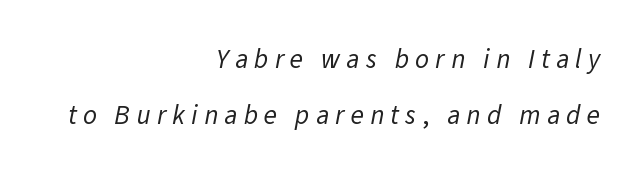
The image shows 27 px text type; set right-aligned, loose line spacing (2.07x), unusually wide letter spacing (+0.23 em), not underlined.
